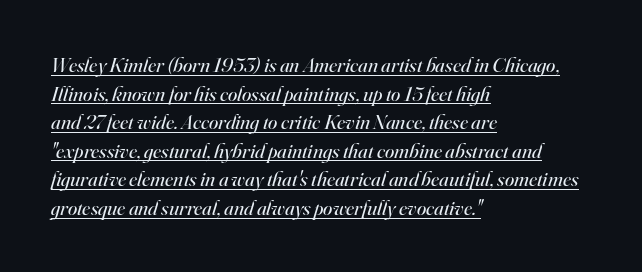
{"italic": "yes", "lean": "right", "slant_degrees": 16, "bold": "no", "underline": "yes", "align": "left", "line_spacing": "normal", "line_spacing_ratio": 1.36, "letter_spacing": "normal", "letter_spacing_em": 0.0, "glyph_px": 21}
